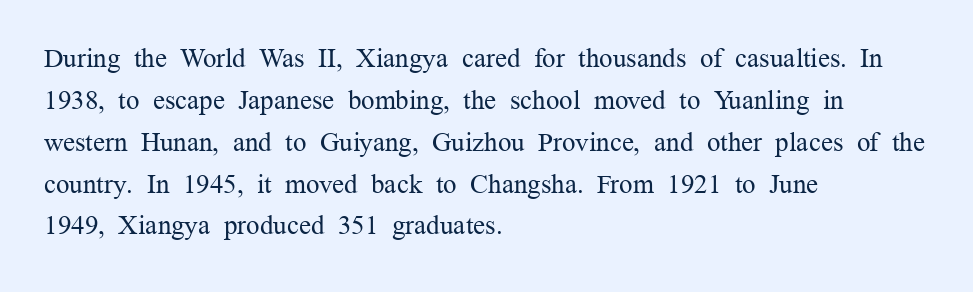
Anything drawn beneath the words? Only blank space. Each word holds together tightly as a unit, with standard inter-letter gaps. Each stroke keeps to a modest, everyday thickness or less. Normally led — the rows are evenly, conventionally spaced. In CSS terms this would be text-align: left. Does the lettering tilt? It doesn't — this is upright.
